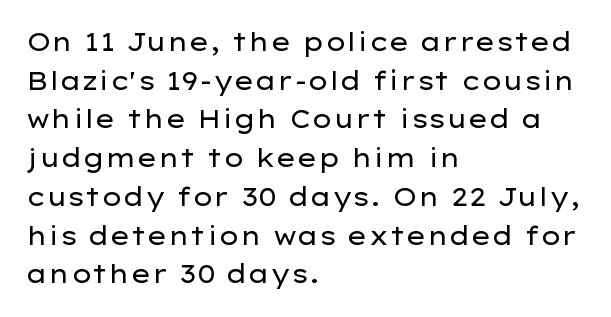
The image shows 25 px text type, upright; set left-aligned, normal line spacing (1.55x), normal letter spacing, not underlined.
